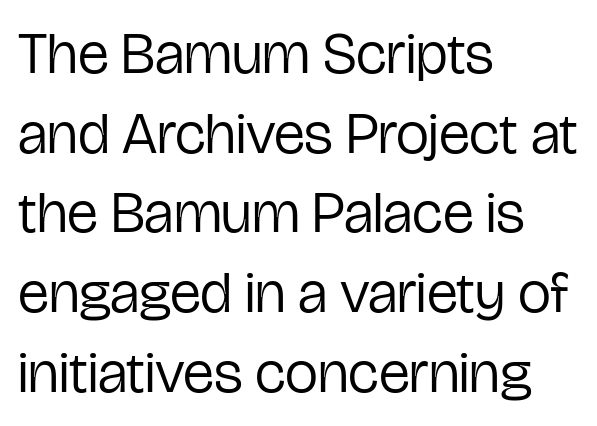
{"serif": "no", "italic": "no", "bold": "no", "weight": "regular", "width": "condensed", "stroke_contrast": "low", "x_height": "medium", "monospaced": "no", "underline": "no", "align": "left", "line_spacing": "normal", "line_spacing_ratio": 1.35, "letter_spacing": "normal", "letter_spacing_em": 0.0, "glyph_px": 59}
